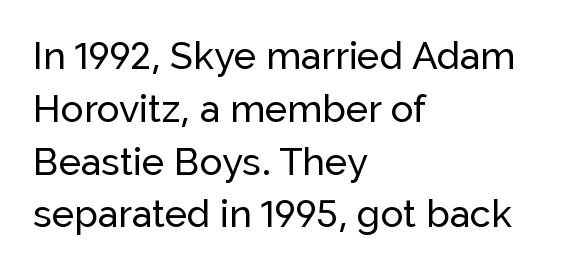
{"serif": "no", "italic": "no", "width": "normal", "stroke_contrast": "low", "x_height": "medium", "monospaced": "no", "underline": "no", "align": "left", "line_spacing": "normal", "line_spacing_ratio": 1.39, "letter_spacing": "normal", "letter_spacing_em": 0.0, "glyph_px": 38}
